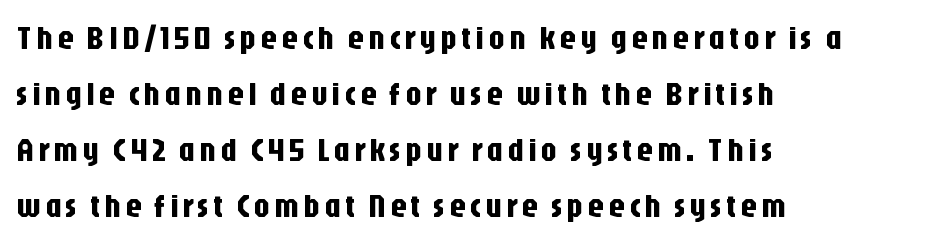
{"serif": "no", "italic": "no", "width": "condensed", "stroke_contrast": "low", "x_height": "large", "monospaced": "no", "underline": "no", "align": "left", "line_spacing": "normal", "line_spacing_ratio": 1.7, "glyph_px": 33}
